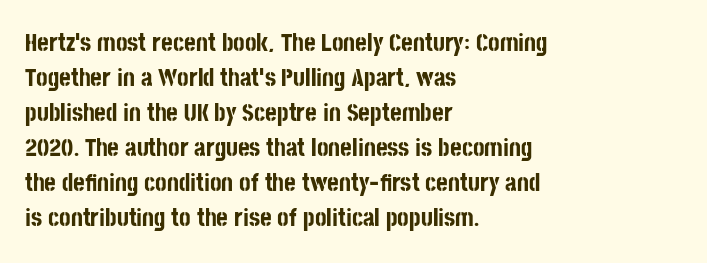
Nope, not italic — everything's standing straight. Regular leading. Teacher's note: observe the even left margin — that is flush-left alignment. The space beneath each line is pristine and unruled. Glyph-to-glyph distance matches everyday printed text.
